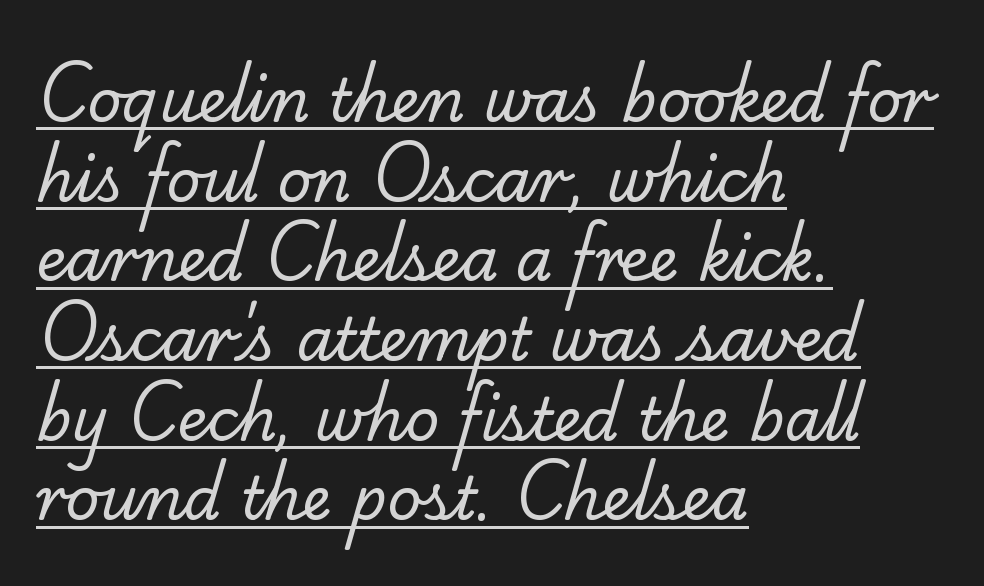
The rendering uses natural spacing where letterforms have individual widths. The compositor pushed each line to the left boundary. Is this a heavy cut? Hardly; it is regular or lighter. Short note: letters normally spaced. Underlining? Definitely there.
